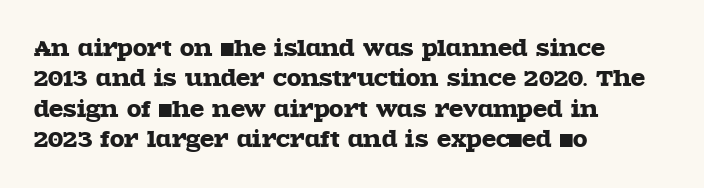
A bare baseline throughout the passage. This rendering uses left alignment, leaving the right contour irregular. Vertical strokes here are truly vertical. Glyph-to-glyph distance matches everyday printed text. If you measured baseline to baseline, you'd find a middling distance.
